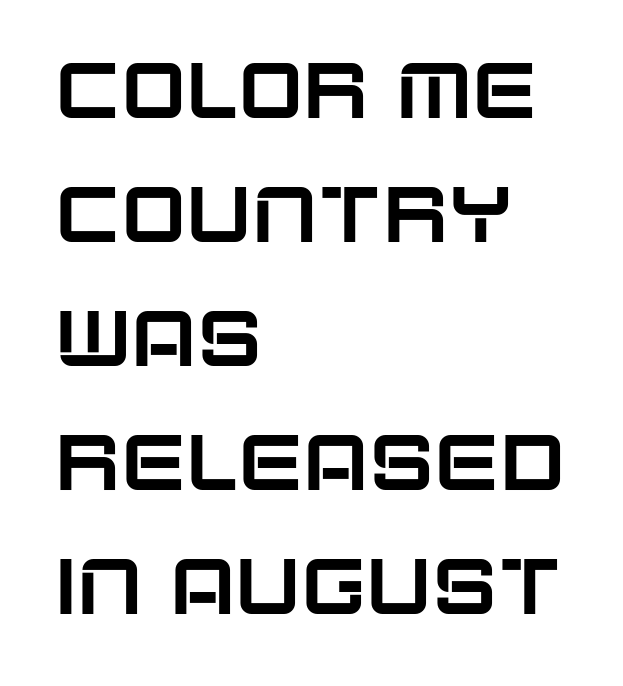
Q: Is the text italic (slanted)? A: No, it is upright.
Q: Is the typeface a serif or a sans-serif typeface? A: Sans-serif.
Q: Is the text underlined? A: No.
Q: How is the paragraph aligned? A: Left-aligned.
Q: Is the spacing between letters normal or unusually wide? A: Normal.
Q: Is the spacing between lines tight, normal or loose? A: Normal.
Q: Width (condensed, normal, or wide)? A: Normal.
Q: Stroke contrast? A: Low.
Q: x-height? A: Large.
Q: Monospaced? A: No.
